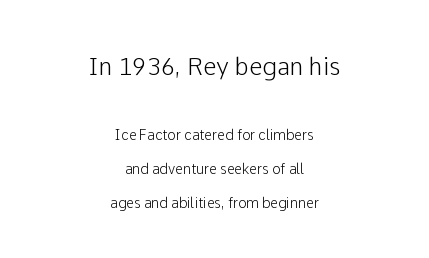
Q: Is the text italic (slanted)? A: No, it is upright.
Q: Is the text underlined? A: No.
Q: How is the paragraph aligned? A: Centered.
Q: Is the spacing between letters normal or unusually wide? A: Normal.
Q: Is the spacing between lines tight, normal or loose? A: Loose.
Q: Which block of text is set in a larger size, the first (top) or the second (bottom)? A: The first (top) one.
